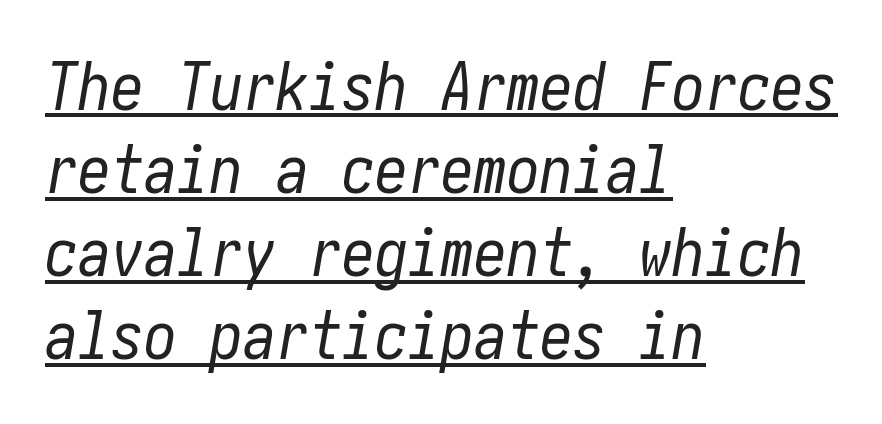
{"italic": "yes", "lean": "right", "slant_degrees": 10, "bold": "no", "weight": "regular", "width": "condensed", "stroke_contrast": "low", "x_height": "medium", "underline": "yes", "align": "left", "line_spacing": "normal", "line_spacing_ratio": 1.26, "letter_spacing": "normal", "letter_spacing_em": 0.0, "glyph_px": 66}
